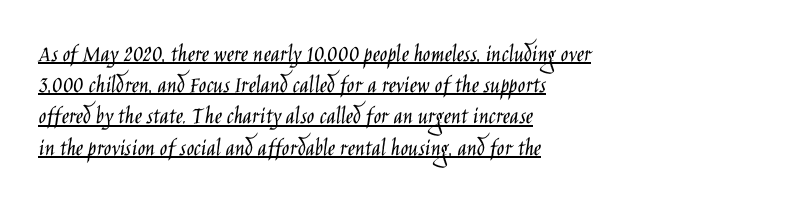
Q: Is the text bold? A: No.
Q: Is the text italic (slanted)? A: Yes.
Q: Is the text underlined? A: Yes.
Q: How is the paragraph aligned? A: Left-aligned.
Q: Is the spacing between letters normal or unusually wide? A: Normal.
Q: Is the spacing between lines tight, normal or loose? A: Normal.
